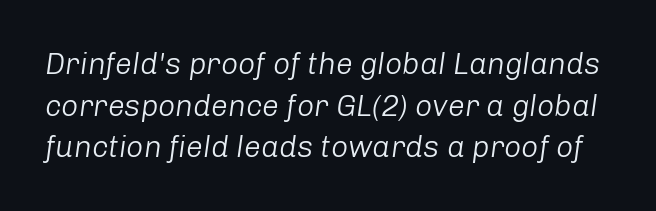
Spacing verdict: proportional, widths tailored to each character. Every character sits at an angle, as italics do. Nobody drew a line under any word here. How would I describe the line gaps? Plain and ordinary. Weight: in the light-to-regular range. Inter-character spacing is left at the font's built-in metrics.
